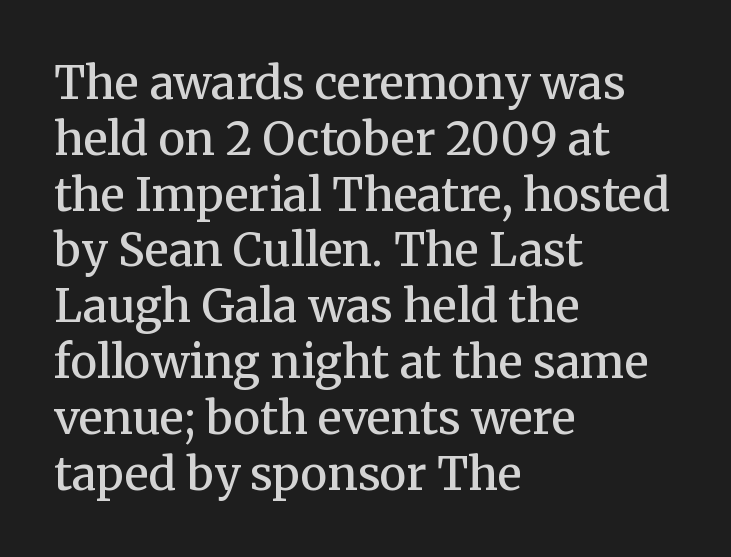
The image shows 45 px semibold serif type, upright; set left-aligned, line spacing 1.24x, normal letter spacing, not underlined; medium stroke contrast and a medium x-height.
